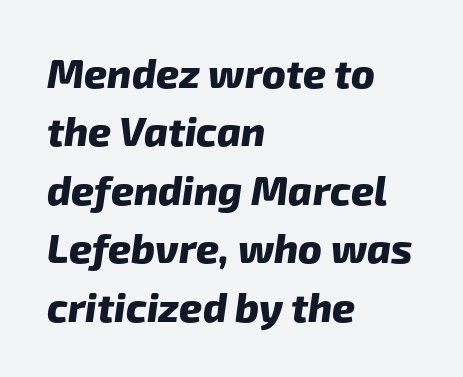
Q: Is the text bold? A: Yes.
Q: Is the typeface a serif or a sans-serif typeface? A: Sans-serif.
Q: Is the text underlined? A: No.
Q: How is the paragraph aligned? A: Left-aligned.
Q: Is the spacing between letters normal or unusually wide? A: Normal.
Q: Is the spacing between lines tight, normal or loose? A: Normal.
Q: Width (condensed, normal, or wide)? A: Normal.
Q: Stroke contrast? A: Low.
Q: x-height? A: Medium.
Q: Monospaced? A: No.
